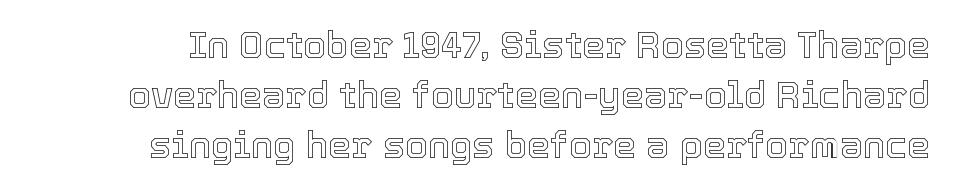
The image shows 37 px text type, upright; set normal line spacing (1.35x), normal letter spacing, not underlined; a medium x-height.
